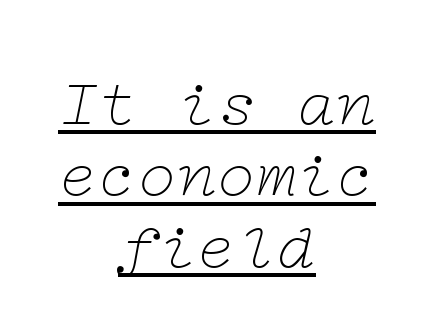
{"serif": "yes", "italic": "yes", "lean": "right", "slant_degrees": 12, "bold": "no", "weight": "thin", "width": "wide", "stroke_contrast": "low", "x_height": "medium", "underline": "yes", "align": "center", "line_spacing": "tight", "line_spacing_ratio": 1.08, "letter_spacing": "normal", "letter_spacing_em": 0.0, "glyph_px": 66}
